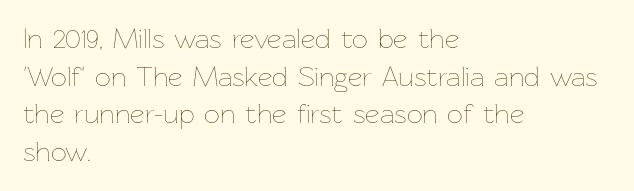
{"italic": "no", "bold": "no", "weight": "thin", "width": "normal", "stroke_contrast": "low", "x_height": "medium", "monospaced": "no", "underline": "no", "align": "left", "line_spacing": "normal", "line_spacing_ratio": 1.34, "letter_spacing": "normal", "letter_spacing_em": 0.0, "glyph_px": 28}
